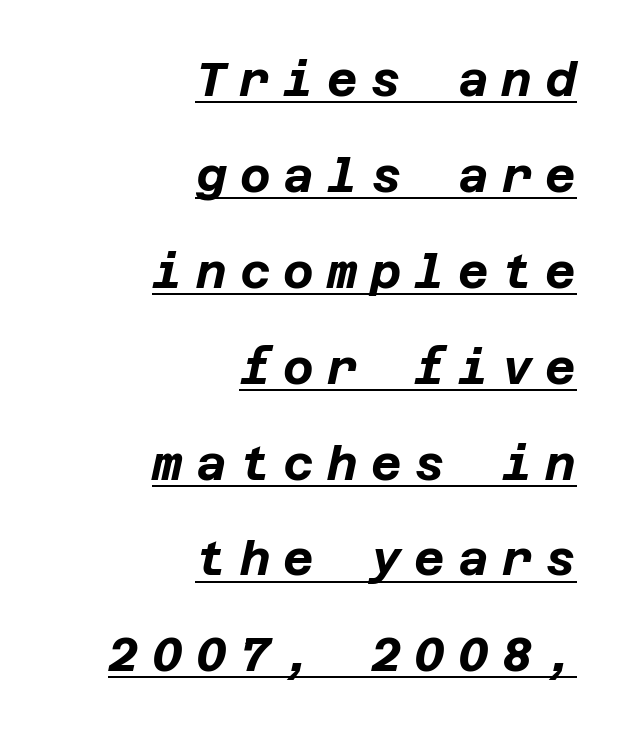
{"italic": "yes", "lean": "right", "slant_degrees": 12, "bold": "yes", "weight": "bold", "width": "normal", "stroke_contrast": "low", "x_height": "large", "underline": "yes", "align": "right", "line_spacing": "loose", "line_spacing_ratio": 2.04, "letter_spacing": "wide", "letter_spacing_em": 0.28, "glyph_px": 47}
